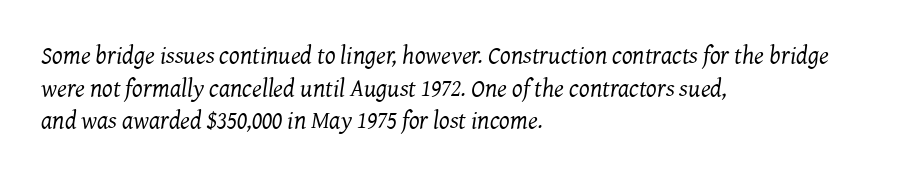
The image shows 25 px text type, italic (leaning right); set left-aligned, normal line spacing (1.31x), normal letter spacing, not underlined.
